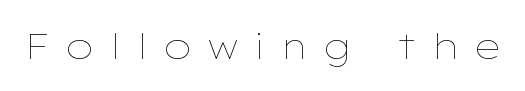
The image shows 36 px thin, wide type, upright; set unusually wide letter spacing (+0.39 em), not underlined; low stroke contrast and a medium x-height.
